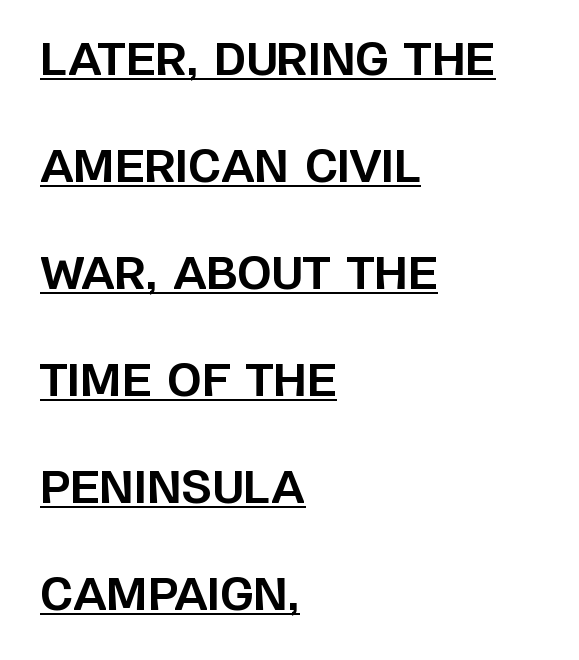
{"serif": "no", "italic": "no", "bold": "yes", "weight": "bold", "width": "normal", "stroke_contrast": "low", "x_height": "large", "monospaced": "no", "underline": "yes", "align": "left", "line_spacing": "loose", "line_spacing_ratio": 2.43, "letter_spacing": "normal", "letter_spacing_em": 0.0, "glyph_px": 44}
